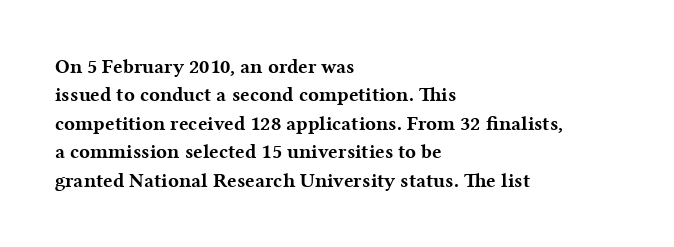
Has an underline been added? It has not. Here the glyphs are tracked normally, forming tight word shapes. Compared with typical paragraphs, the rows here are spaced about the same. The characters look thick and weighty, a clear bold.
